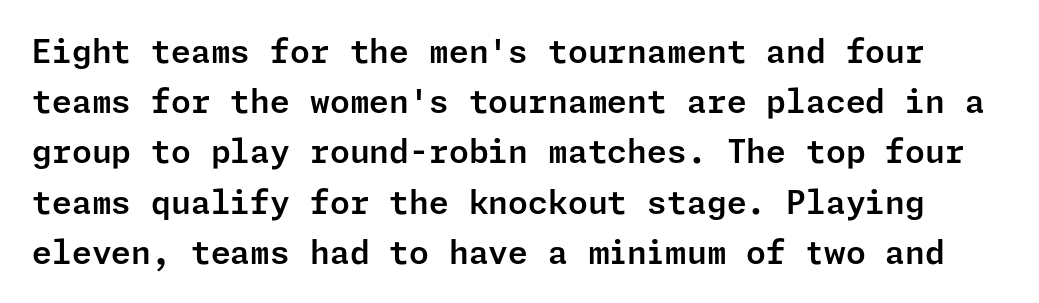
{"serif": "no", "italic": "no", "width": "normal", "stroke_contrast": "low", "x_height": "medium", "underline": "no", "line_spacing": "normal", "line_spacing_ratio": 1.57, "letter_spacing": "normal", "letter_spacing_em": 0.0, "glyph_px": 32}
